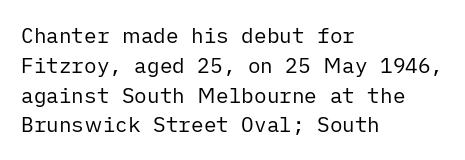
Q: Is the text bold? A: No.
Q: Is the text italic (slanted)? A: No, it is upright.
Q: Is the text underlined? A: No.
Q: How is the paragraph aligned? A: Left-aligned.
Q: Is the spacing between letters normal or unusually wide? A: Normal.
Q: Is the spacing between lines tight, normal or loose? A: Normal.
